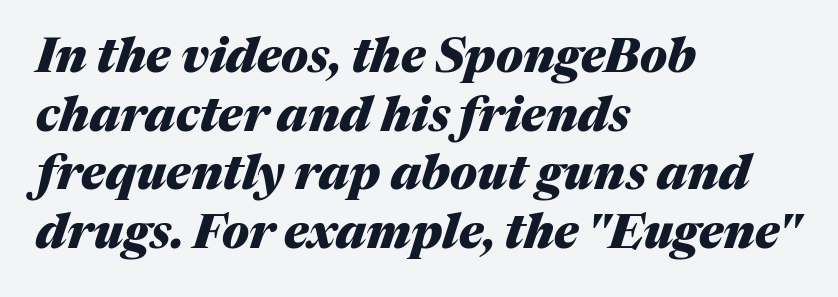
{"italic": "yes", "lean": "right", "slant_degrees": 17, "bold": "yes", "weight": "heavy", "width": "normal", "stroke_contrast": "medium", "x_height": "medium", "monospaced": "no", "underline": "no", "align": "left", "line_spacing_ratio": 1.22, "letter_spacing": "normal", "letter_spacing_em": 0.0, "glyph_px": 48}
